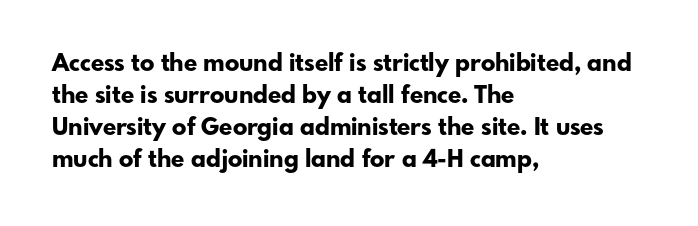
Q: Is the text bold? A: Yes.
Q: Is the text italic (slanted)? A: No, it is upright.
Q: Is the text underlined? A: No.
Q: How is the paragraph aligned? A: Left-aligned.
Q: Is the spacing between letters normal or unusually wide? A: Normal.
Q: Is the spacing between lines tight, normal or loose? A: Normal.
